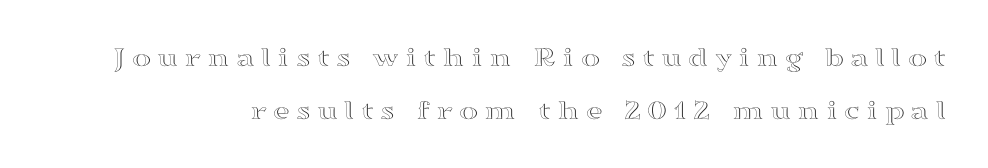
Q: Is the text italic (slanted)? A: No, it is upright.
Q: Is the text underlined? A: No.
Q: Is the spacing between letters normal or unusually wide? A: Unusually wide.
Q: Width (condensed, normal, or wide)? A: Wide.
Q: x-height? A: Medium.
Q: Monospaced? A: No.
